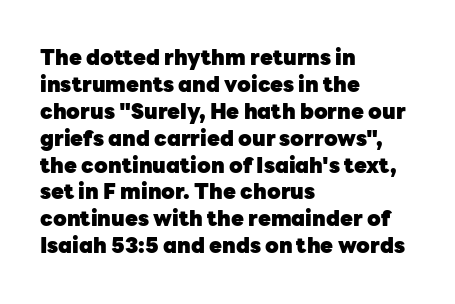
Which margin do the lines hug? The left one — the right edge is uneven. The foot of each line stays bare and open. Strokes here are thick enough to call this a true bold. Does the lettering tilt? It doesn't — this is upright. You could call the tracking neutral — neither tight nor loose. Interline gaps are of average width in this sample.
